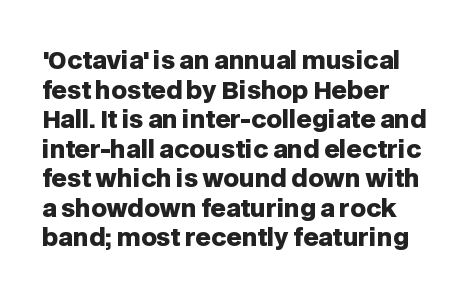
The image shows 24 px bold type, upright; set left-aligned, line spacing 1.23x, normal letter spacing, not underlined.
